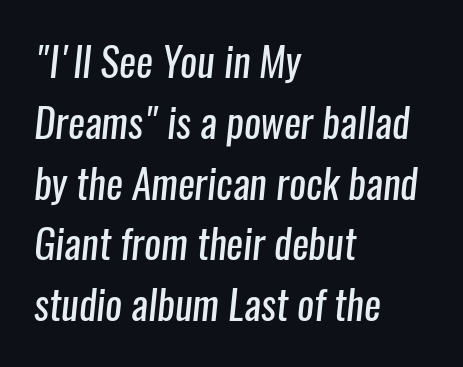
Q: Is the text bold? A: No.
Q: Is the typeface a serif or a sans-serif typeface? A: Sans-serif.
Q: Is the text underlined? A: No.
Q: How is the paragraph aligned? A: Left-aligned.
Q: Is the spacing between letters normal or unusually wide? A: Normal.
Q: Is the spacing between lines tight, normal or loose? A: Normal.
Q: Width (condensed, normal, or wide)? A: Condensed.
Q: Stroke contrast? A: Low.
Q: x-height? A: Medium.
Q: Monospaced? A: No.
